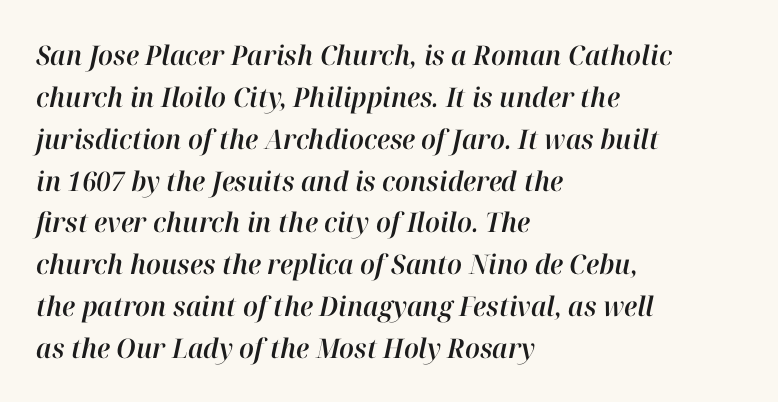
Q: Is the text italic (slanted)? A: Yes, it leans right by about 12 degrees.
Q: Is the text underlined? A: No.
Q: How is the paragraph aligned? A: Left-aligned.
Q: Is the spacing between letters normal or unusually wide? A: Normal.
Q: Is the spacing between lines tight, normal or loose? A: Normal.
